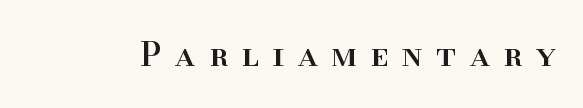
The image shows 33 px serif type, upright; set unusually wide letter spacing (+0.41 em), not underlined; high stroke contrast and a small x-height.
